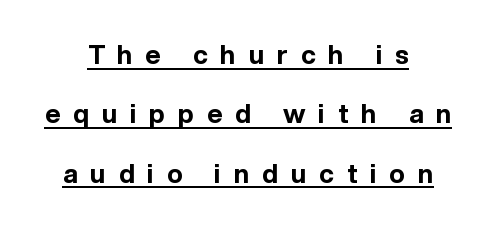
{"italic": "no", "bold": "yes", "underline": "yes", "align": "center", "line_spacing": "loose", "line_spacing_ratio": 2.28, "letter_spacing": "wide", "letter_spacing_em": 0.5, "glyph_px": 26}
